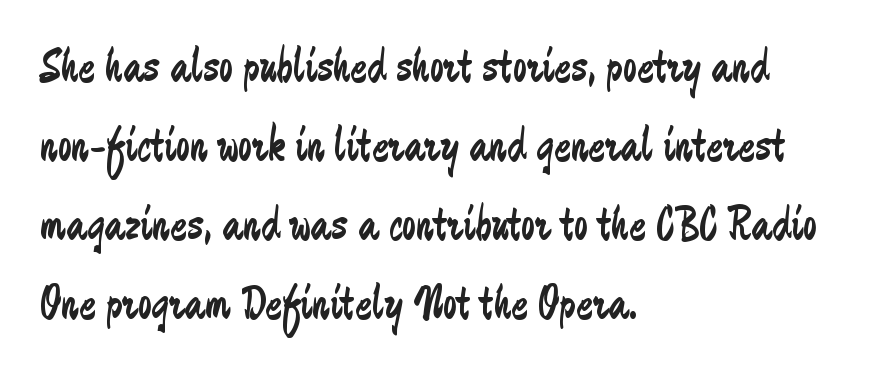
Heft: none added — not bold. You could not count columns in this text — the font is proportionally spaced. Unlike a traditional serif, this face leaves its strokes unadorned.
